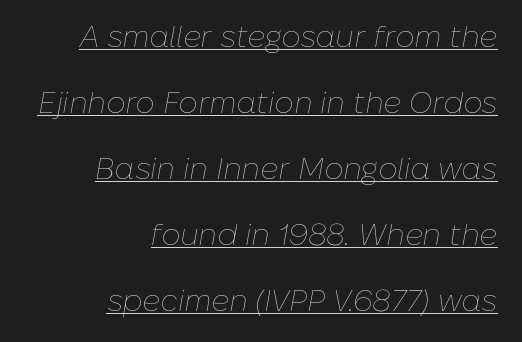
The image shows 30 px thin type, italic (leaning right); set right-aligned, loose line spacing (2.2x), normal letter spacing, underlined; low stroke contrast and a medium x-height.
